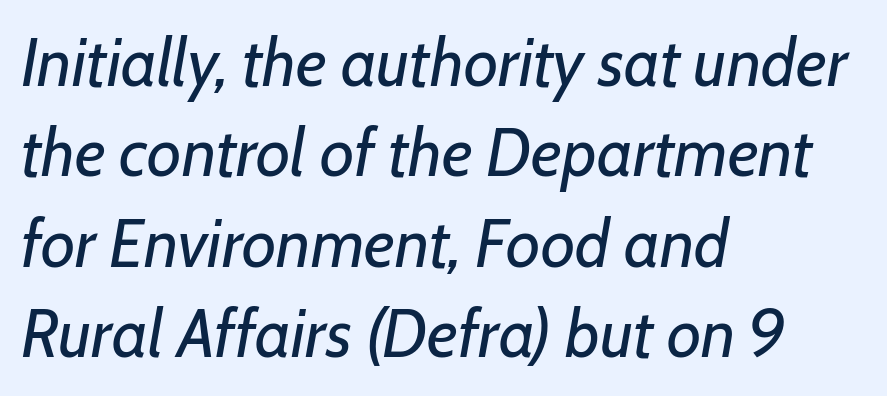
No heavy texture on the line: the type isn't bold. Descenders hang freely into open space. Which margin do the lines hug? The left one — the right edge is uneven. The passage shown has conventional tracking throughout. Varying glyph widths throughout — classic text-font behaviour. Interline gaps are of average width in this sample.
